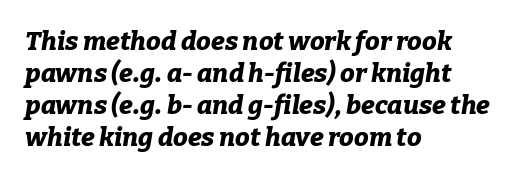
Between one letter and the next there's only the usual sliver of space. Layout note: lines flush left. Does the weight exceed regular? Yes, all the way to bold. The words here are not underlined.
